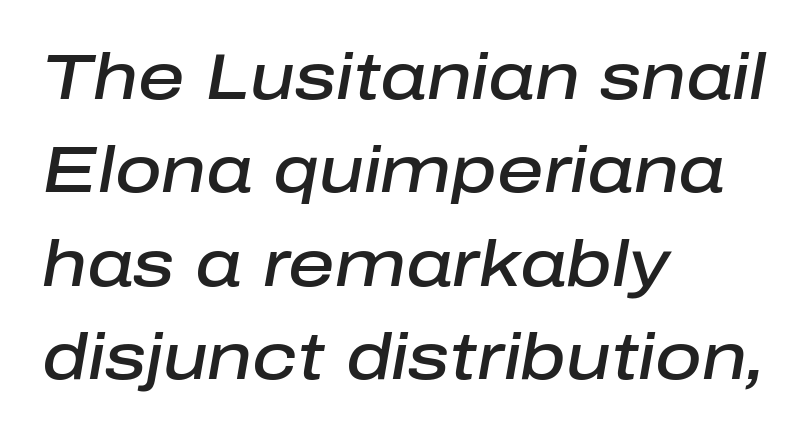
The image shows 64 px semibold type, italic (leaning right); set left-aligned, normal line spacing (1.46x), normal letter spacing, not underlined; low stroke contrast and a medium x-height.
